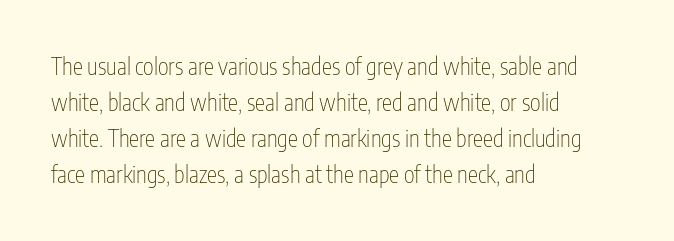
Nothing unusual about the tracking: characters are spaced as the font intends. The typesetter chose a ragged-right arrangement here. Vertical strokes here are truly vertical. In terms of leading, this rendering sits right in the middle.
